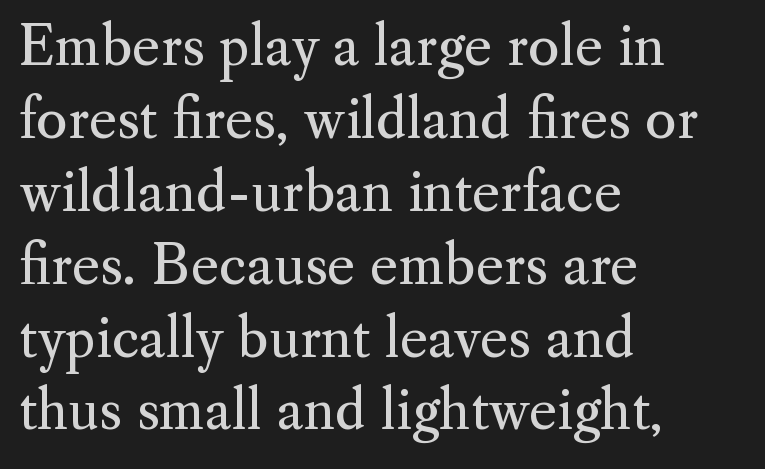
Vertical strokes here are truly vertical. Descenders are the only things crossing below the line. Left-aligned paragraph, ragged on the right. Characters follow at the spacing the type designer built in. Normally led — the rows are evenly, conventionally spaced. I'd call this a serif setting — the letters wear small feet.
